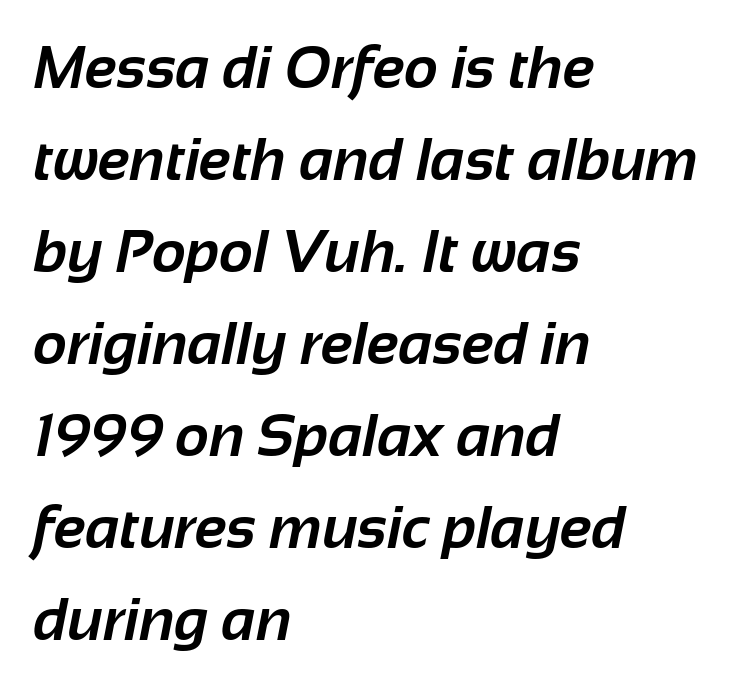
Heavy-handed strokes throughout: this text is bold. A student would call this left alignment; a typographer would say flush left, rag right. Vertically, the passage feels balanced, rows spaced as you'd expect. This rendering features lettering with no underline. Here the designer chose a conventional face with non-uniform glyph widths. Words appear dense and cohesive because spacing is normal.
